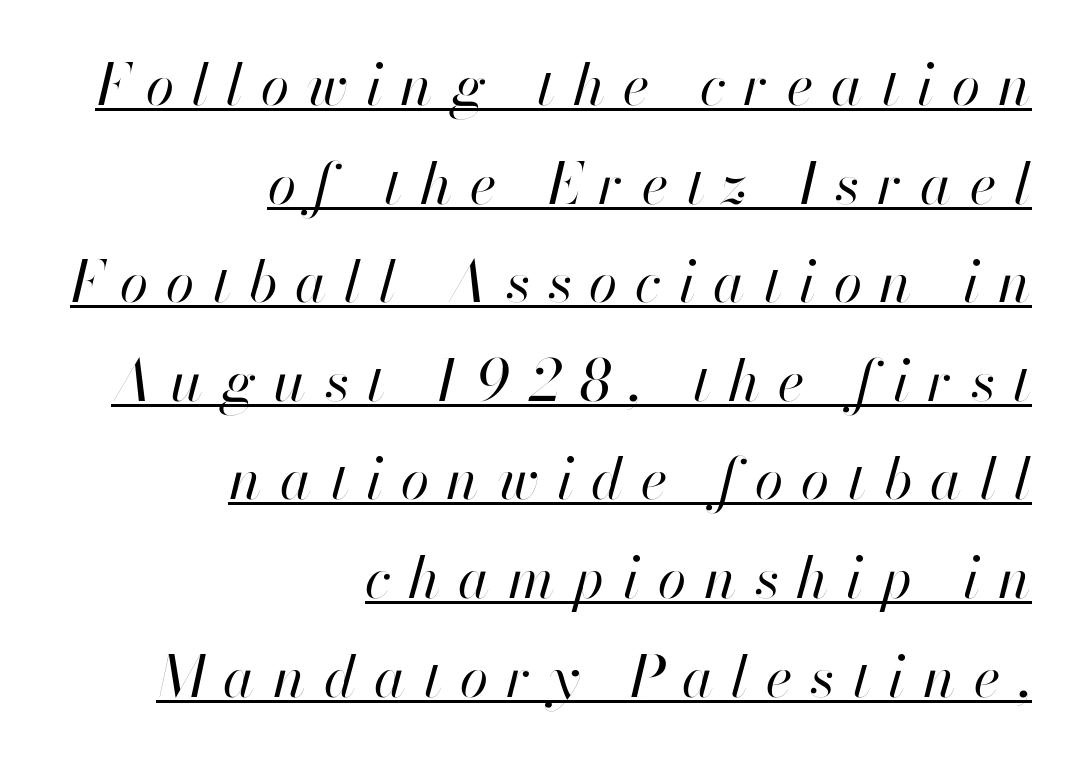
Q: Is the text bold? A: No.
Q: Is the text italic (slanted)? A: Yes, it leans right by about 13 degrees.
Q: Is the text underlined? A: Yes.
Q: How is the paragraph aligned? A: Right-aligned.
Q: Is the spacing between letters normal or unusually wide? A: Unusually wide.
Q: Is the spacing between lines tight, normal or loose? A: Normal.
Q: Width (condensed, normal, or wide)? A: Normal.
Q: Stroke contrast? A: High.
Q: x-height? A: Small.
Q: Monospaced? A: No.
